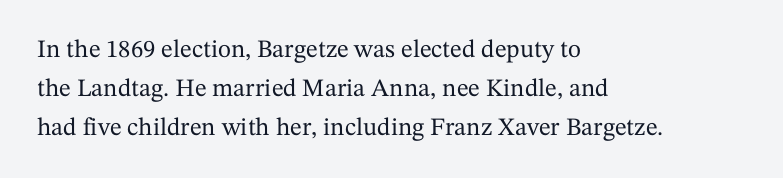
Q: Is the text italic (slanted)? A: No, it is upright.
Q: Is the text underlined? A: No.
Q: How is the paragraph aligned? A: Left-aligned.
Q: Is the spacing between letters normal or unusually wide? A: Normal.
Q: Is the spacing between lines tight, normal or loose? A: Normal.
